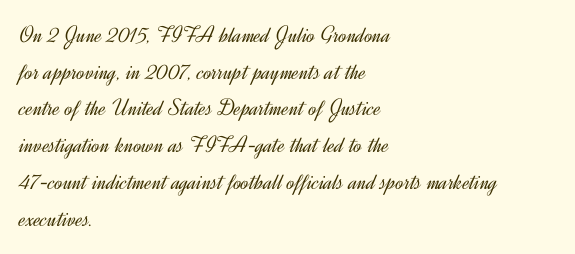
Q: Is the text bold? A: No.
Q: Is the text italic (slanted)? A: Yes.
Q: Is the text underlined? A: No.
Q: How is the paragraph aligned? A: Left-aligned.
Q: Is the spacing between letters normal or unusually wide? A: Normal.
Q: Is the spacing between lines tight, normal or loose? A: Normal.
